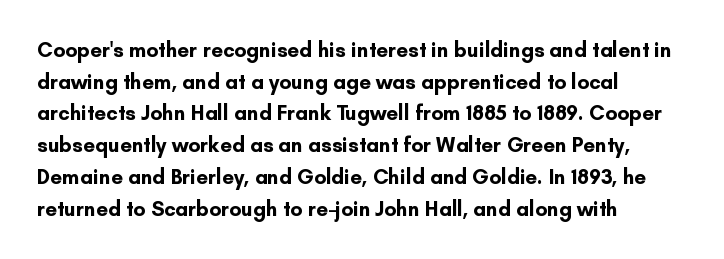
The image shows 21 px bold type, upright; set left-aligned, normal line spacing (1.51x), normal letter spacing, not underlined.
